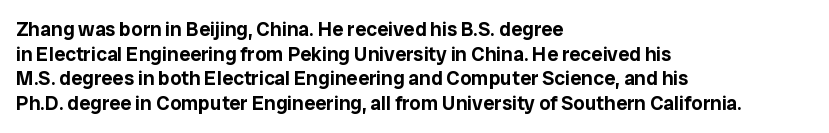
{"italic": "no", "underline": "no", "align": "left", "line_spacing_ratio": 1.23, "letter_spacing": "normal", "letter_spacing_em": 0.0, "glyph_px": 20}
